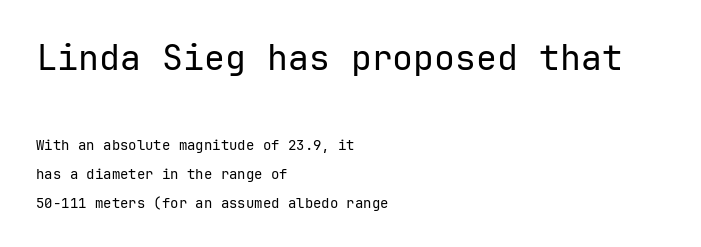
Q: Is the text bold? A: No.
Q: Is the text italic (slanted)? A: No, it is upright.
Q: Is the typeface a serif or a sans-serif typeface? A: Sans-serif.
Q: Is the text underlined? A: No.
Q: How is the paragraph aligned? A: Left-aligned.
Q: Is the spacing between letters normal or unusually wide? A: Normal.
Q: Is the spacing between lines tight, normal or loose? A: Loose.
Q: Which block of text is set in a larger size, the first (top) or the second (bottom)? A: The first (top) one.
Q: Width (condensed, normal, or wide)? A: Normal.
Q: Stroke contrast? A: Low.
Q: x-height? A: Medium.
